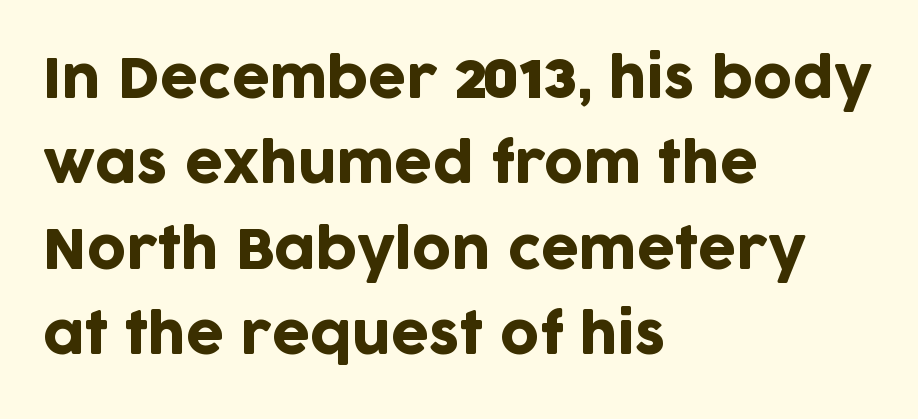
You could not count columns in this text — the font is proportionally spaced. These lines stack with their left ends in a neat column. Designer's note — italics off, roman on. Observe the absence of serifs on each vertical stroke in this sample. A normal amount of white space separates one row of letters from the next.
